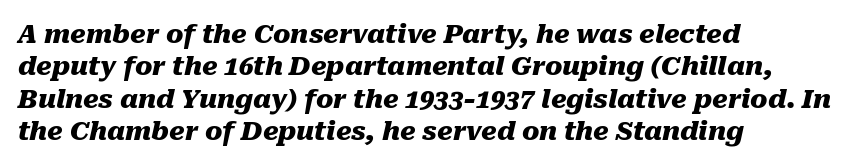
{"italic": "yes", "lean": "right", "slant_degrees": 10, "bold": "yes", "underline": "no", "align": "left", "line_spacing": "normal", "line_spacing_ratio": 1.25, "letter_spacing": "normal", "letter_spacing_em": 0.0, "glyph_px": 26}
